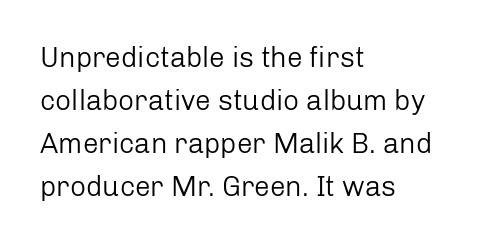
Q: Is the text bold? A: No.
Q: Is the text italic (slanted)? A: No, it is upright.
Q: Is the typeface a serif or a sans-serif typeface? A: Sans-serif.
Q: Is the text underlined? A: No.
Q: How is the paragraph aligned? A: Left-aligned.
Q: Is the spacing between letters normal or unusually wide? A: Normal.
Q: Is the spacing between lines tight, normal or loose? A: Normal.
Q: Width (condensed, normal, or wide)? A: Normal.
Q: Stroke contrast? A: Low.
Q: x-height? A: Medium.
Q: Monospaced? A: No.
